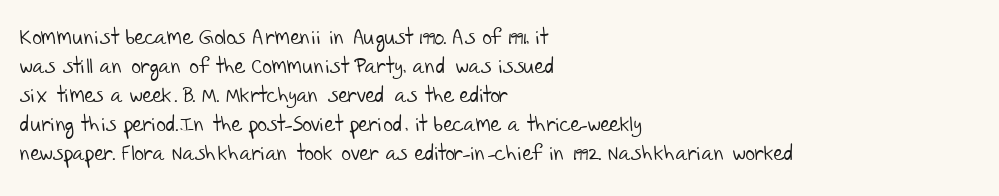
{"bold": "no", "underline": "no", "align": "left", "line_spacing": "normal", "line_spacing_ratio": 1.38, "letter_spacing": "normal", "letter_spacing_em": 0.0, "glyph_px": 21}
